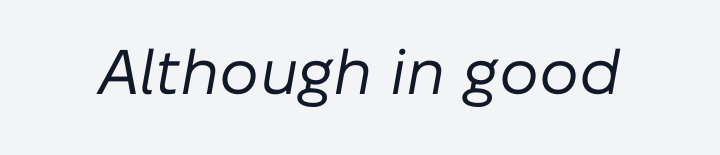
Q: Is the text bold? A: No.
Q: Is the text italic (slanted)? A: Yes, it leans right by about 10 degrees.
Q: Is the text underlined? A: No.
Q: Is the spacing between letters normal or unusually wide? A: Normal.
Q: Width (condensed, normal, or wide)? A: Normal.
Q: Stroke contrast? A: Low.
Q: x-height? A: Medium.
Q: Monospaced? A: No.
